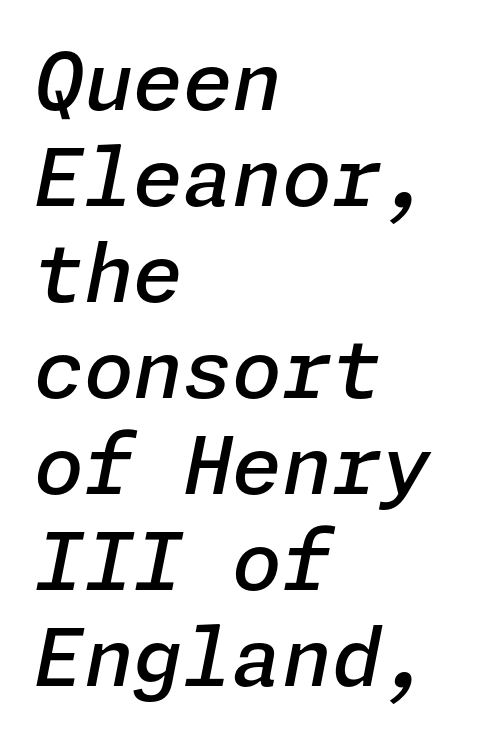
A semibold gives these letters moderate extra thickness, short of bold. Spacing between characters is what you'd get straight out of the box. Rule under the text: the space is simply empty. Casual observation: everything's shoved over to the left.
